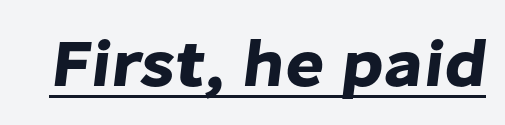
{"serif": "no", "width": "normal", "stroke_contrast": "low", "x_height": "medium", "monospaced": "no", "underline": "yes", "letter_spacing": "normal", "letter_spacing_em": 0.0, "glyph_px": 67}
